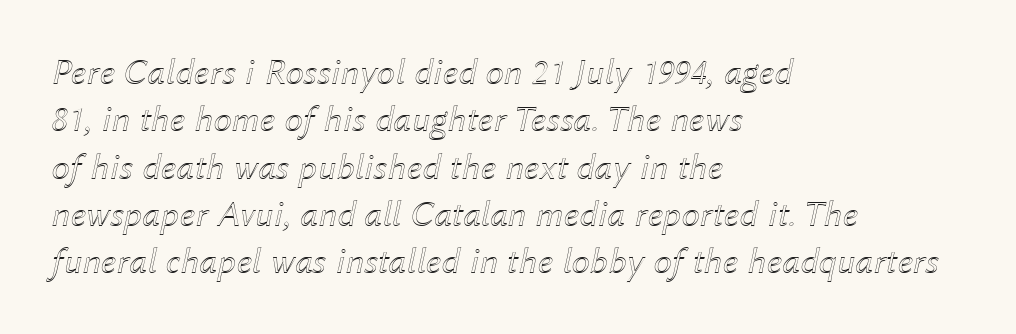
Q: Is the text italic (slanted)? A: Yes, it leans right by about 12 degrees.
Q: Is the text underlined? A: No.
Q: How is the paragraph aligned? A: Left-aligned.
Q: Is the spacing between letters normal or unusually wide? A: Normal.
Q: Is the spacing between lines tight, normal or loose? A: Normal.
Q: Width (condensed, normal, or wide)? A: Normal.
Q: x-height? A: Medium.
Q: Monospaced? A: No.
